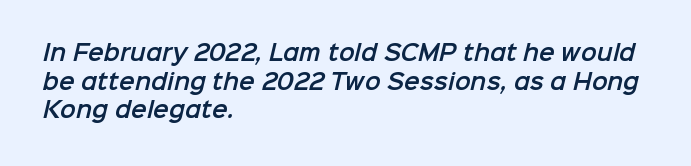
The image shows 21 px text type; set left-aligned, normal line spacing (1.36x), normal letter spacing, not underlined.
